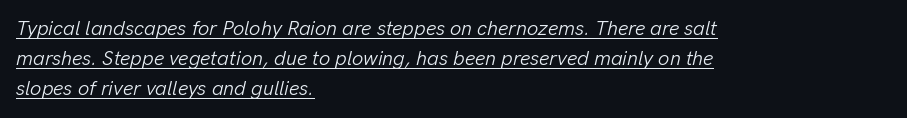
The image shows 20 px text type, italic (leaning right); set left-aligned, normal line spacing (1.51x), normal letter spacing, underlined.
